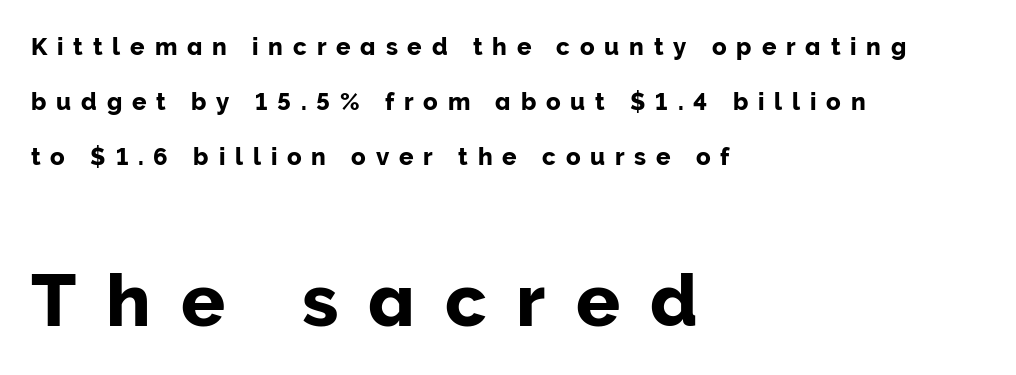
{"serif": "no", "italic": "no", "width": "normal", "stroke_contrast": "low", "x_height": "medium", "monospaced": "no", "underline": "no", "align": "left", "line_spacing": "loose", "line_spacing_ratio": 2.3, "letter_spacing": "wide", "letter_spacing_em": 0.41, "larger_block": "second", "size_ratio": 3.04, "glyph_px": 73}
